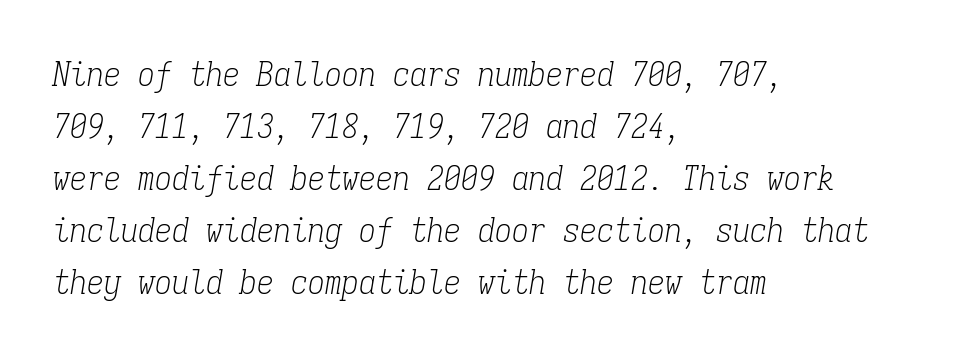
The image shows 34 px light, condensed serif type, italic (leaning right), monospaced; set left-aligned, normal line spacing (1.53x), normal letter spacing, not underlined; low stroke contrast and a medium x-height.
